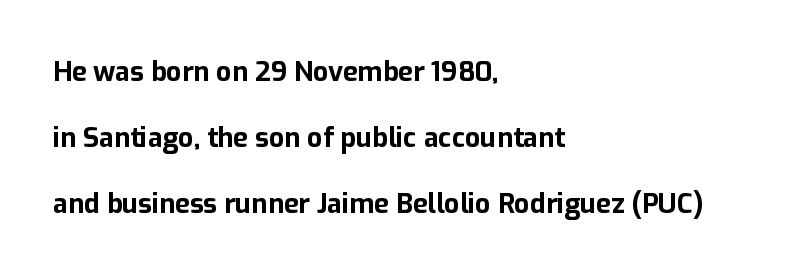
{"italic": "no", "bold": "yes", "underline": "no", "align": "left", "line_spacing": "loose", "line_spacing_ratio": 2.45, "letter_spacing": "normal", "letter_spacing_em": 0.0, "glyph_px": 27}
